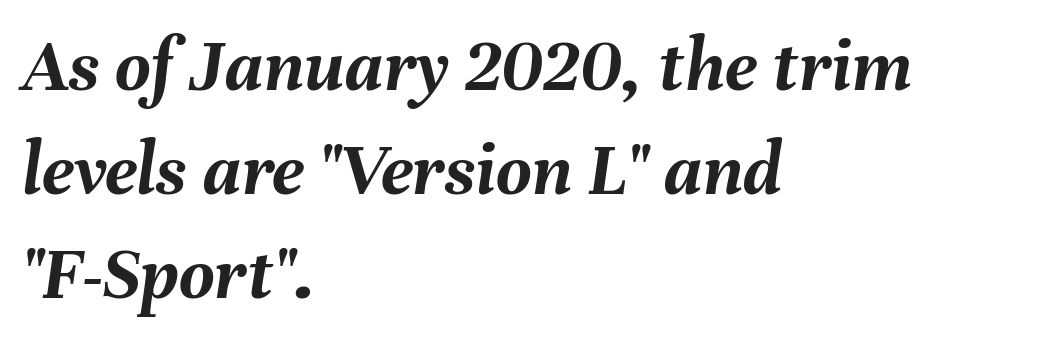
Q: Is the text bold? A: Yes.
Q: Is the text italic (slanted)? A: Yes, it leans right by about 8 degrees.
Q: Is the text underlined? A: No.
Q: How is the paragraph aligned? A: Left-aligned.
Q: Is the spacing between letters normal or unusually wide? A: Normal.
Q: Is the spacing between lines tight, normal or loose? A: Normal.
Q: Width (condensed, normal, or wide)? A: Normal.
Q: Stroke contrast? A: Medium.
Q: x-height? A: Medium.
Q: Monospaced? A: No.
